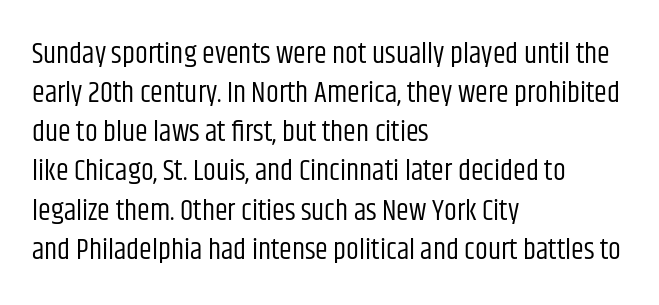
The image shows 29 px regular-weight, condensed sans-serif type, upright; set left-aligned, normal line spacing (1.35x), normal letter spacing, not underlined; low stroke contrast and a large x-height.
